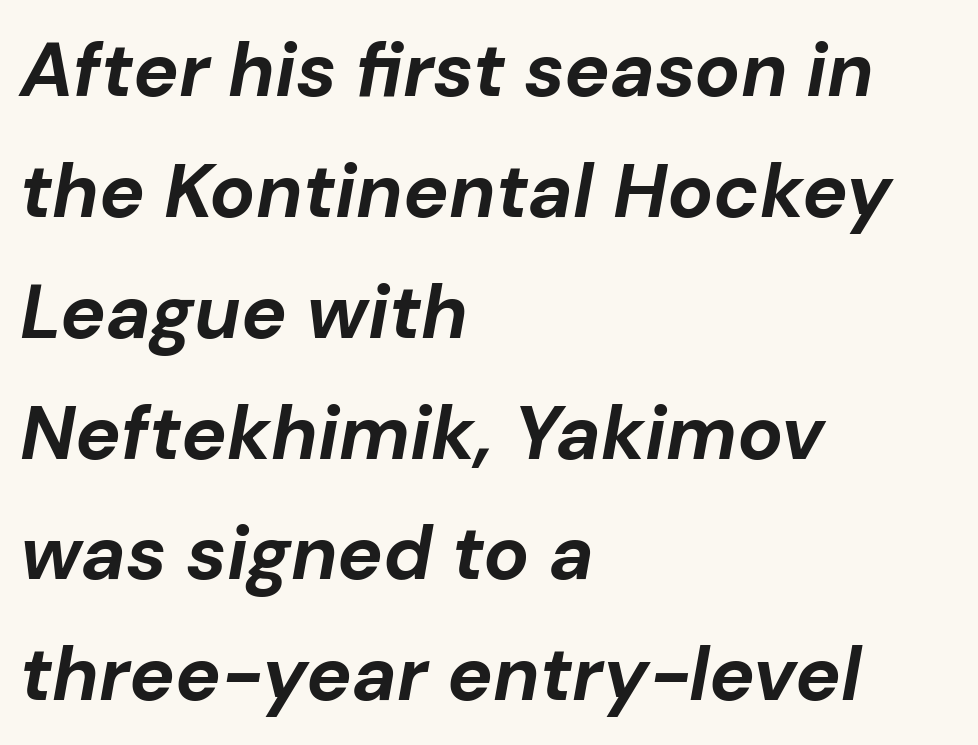
The image shows 76 px bold type, italic (leaning right); set left-aligned, normal line spacing (1.59x), normal letter spacing, not underlined; low stroke contrast and a medium x-height.
